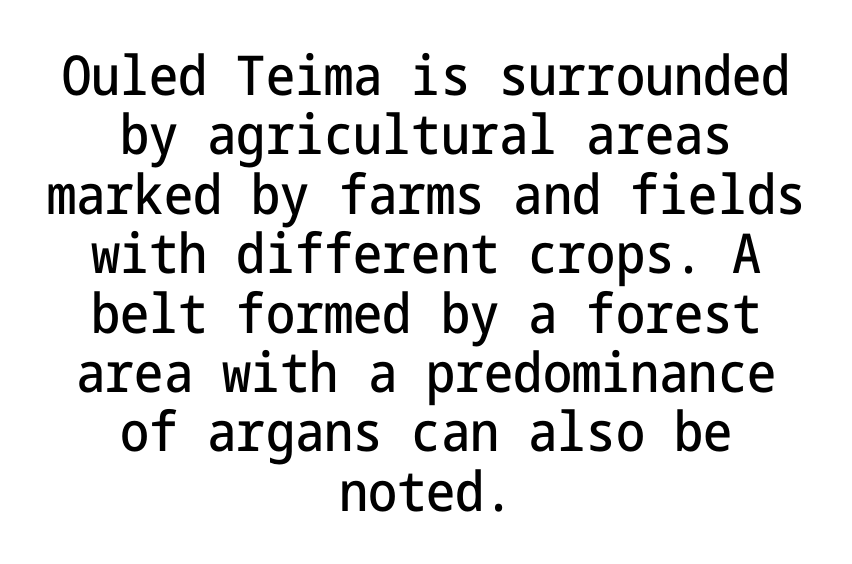
The image shows 55 px condensed sans-serif type, upright; set centered, tight line spacing (1.08x), normal letter spacing, not underlined; low stroke contrast and a medium x-height.
